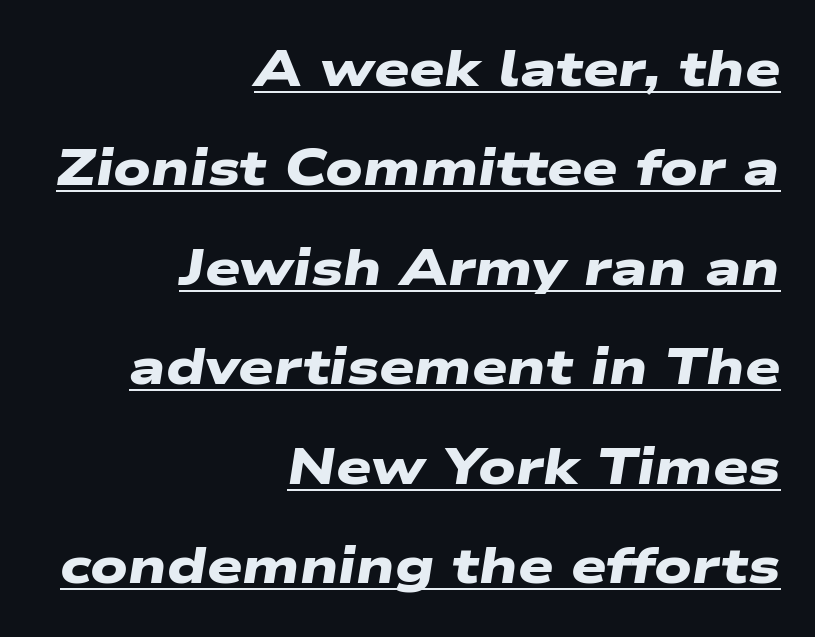
Q: Is the text bold? A: Yes.
Q: Is the typeface a serif or a sans-serif typeface? A: Sans-serif.
Q: Is the text underlined? A: Yes.
Q: How is the paragraph aligned? A: Right-aligned.
Q: Is the spacing between letters normal or unusually wide? A: Normal.
Q: Is the spacing between lines tight, normal or loose? A: Loose.
Q: Width (condensed, normal, or wide)? A: Wide.
Q: Stroke contrast? A: Low.
Q: x-height? A: Medium.
Q: Monospaced? A: No.
